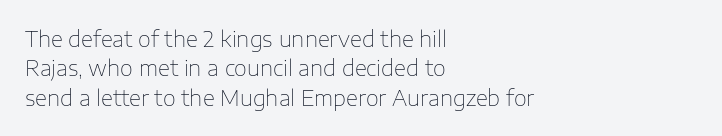
A clean baseline with only descenders dipping below it. If you drew a line through each stem, it would be perfectly vertical. Honestly, the row spacing looks completely unremarkable. Is this a heavy cut? Hardly; it is regular or lighter.
